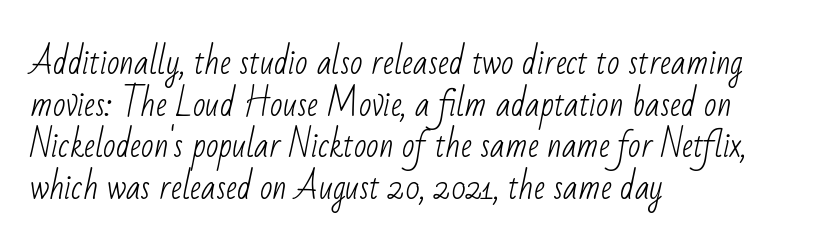
The image shows 33 px light, condensed sans-serif type; set left-aligned, normal line spacing (1.26x), normal letter spacing, not underlined; low stroke contrast and a small x-height.
